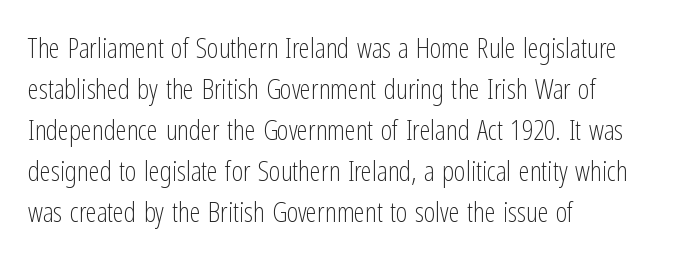
Q: Is the text bold? A: No.
Q: Is the text italic (slanted)? A: No, it is upright.
Q: Is the typeface a serif or a sans-serif typeface? A: Sans-serif.
Q: Is the text underlined? A: No.
Q: How is the paragraph aligned? A: Left-aligned.
Q: Is the spacing between letters normal or unusually wide? A: Normal.
Q: Is the spacing between lines tight, normal or loose? A: Normal.
Q: Width (condensed, normal, or wide)? A: Condensed.
Q: Stroke contrast? A: Low.
Q: x-height? A: Medium.
Q: Monospaced? A: No.
